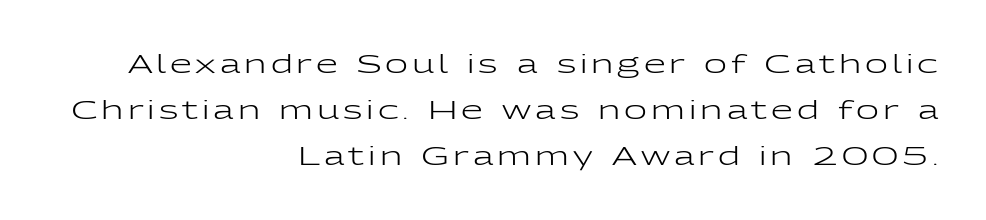
Teacher's note: observe the even right margin — that is flush-right alignment. A quiet, ordinary-to-light weight characterises the typeface. The zone under the glyphs is completely vacant. This is roman type, the default non-slanted kind.
